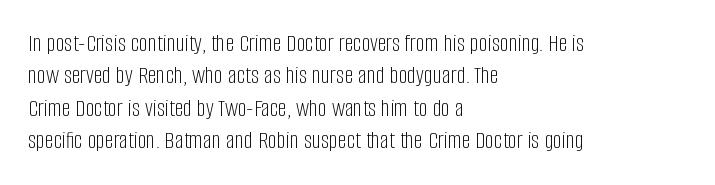
The image shows 25 px text type, upright; set left-aligned, normal line spacing (1.3x), normal letter spacing, not underlined.
